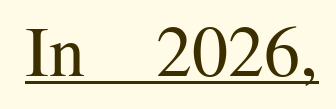
{"serif": "yes", "italic": "no", "bold": "no", "weight": "regular", "width": "normal", "stroke_contrast": "medium", "x_height": "medium", "monospaced": "no", "underline": "yes", "letter_spacing": "normal", "letter_spacing_em": 0.0, "glyph_px": 72}
